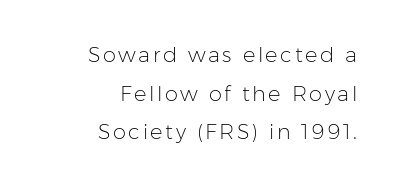
Ascenders rise straight up at ninety degrees. The typeface has the unassuming heft of standard copy or less. Line ends are locked; line starts wander. The foot of each line stays bare and open.
